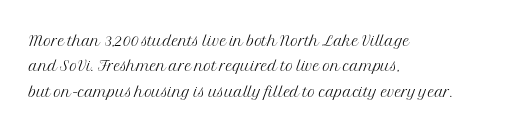
A bare baseline throughout the passage. Line beginnings align vertically; line endings do not. This sample uses plain, unmodified letter spacing. Is this a heavy cut? Hardly; it is regular or lighter.
